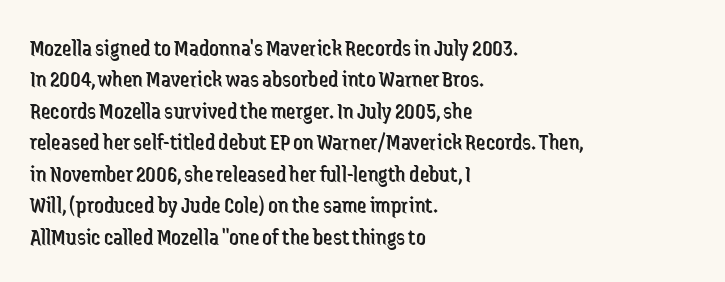
{"italic": "no", "bold": "no", "underline": "no", "align": "left", "line_spacing": "normal", "line_spacing_ratio": 1.31, "letter_spacing": "normal", "letter_spacing_em": 0.0, "glyph_px": 24}
